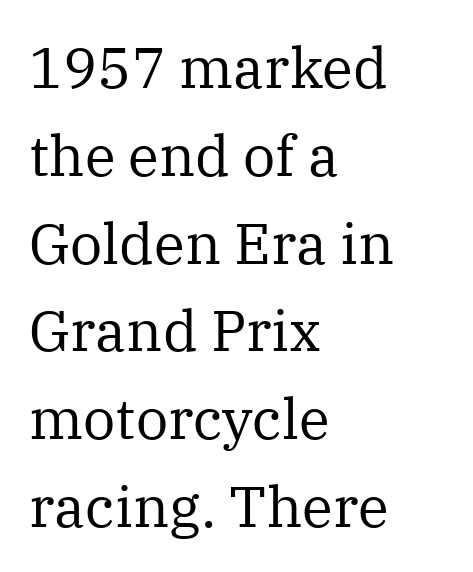
This is roman type, the default non-slanted kind. The typesetting does not lean heavy: it is not bold. The specimen omits any rule beneath the text block's lines. Regarding serifs, this sample has them. The line-height multiplier appears to be the usual default.
